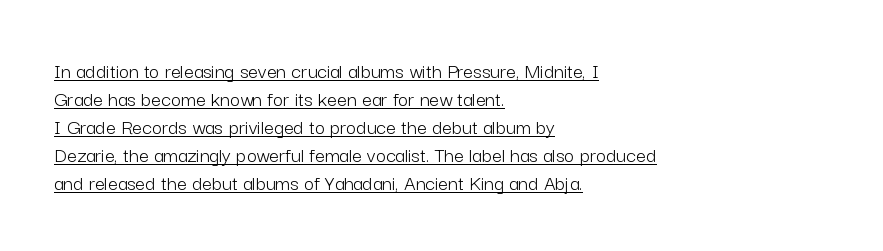
Q: Is the text bold? A: No.
Q: Is the text italic (slanted)? A: No, it is upright.
Q: Is the text underlined? A: Yes.
Q: How is the paragraph aligned? A: Left-aligned.
Q: Is the spacing between letters normal or unusually wide? A: Normal.
Q: Is the spacing between lines tight, normal or loose? A: Normal.
